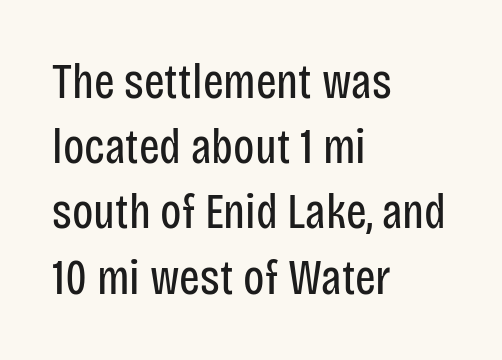
The image shows 49 px regular-weight, condensed sans-serif type, upright; set left-aligned, normal line spacing (1.33x), normal letter spacing, not underlined; low stroke contrast and a large x-height.
